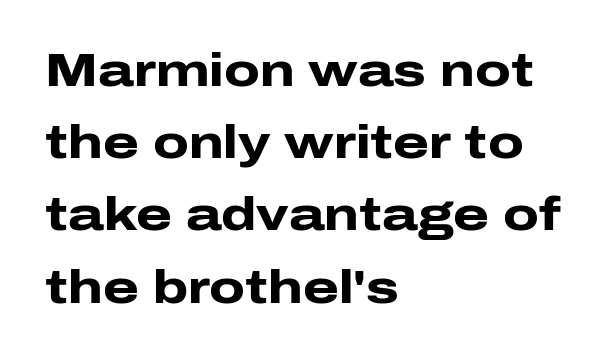
Line starts are locked; line ends wander. This block has exactly the height ordinary leading produces. In terms of letterform style, serifs are entirely absent. This sample has the flowing, uneven cadence of proportional lettering.
